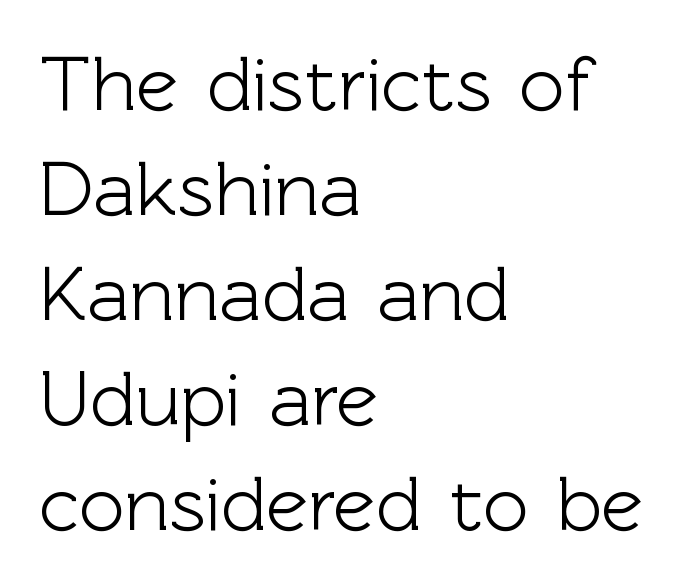
Q: Is the text italic (slanted)? A: No, it is upright.
Q: Is the typeface a serif or a sans-serif typeface? A: Sans-serif.
Q: Is the text underlined? A: No.
Q: How is the paragraph aligned? A: Left-aligned.
Q: Is the spacing between letters normal or unusually wide? A: Normal.
Q: Is the spacing between lines tight, normal or loose? A: Normal.
Q: Width (condensed, normal, or wide)? A: Normal.
Q: x-height? A: Medium.
Q: Monospaced? A: No.
